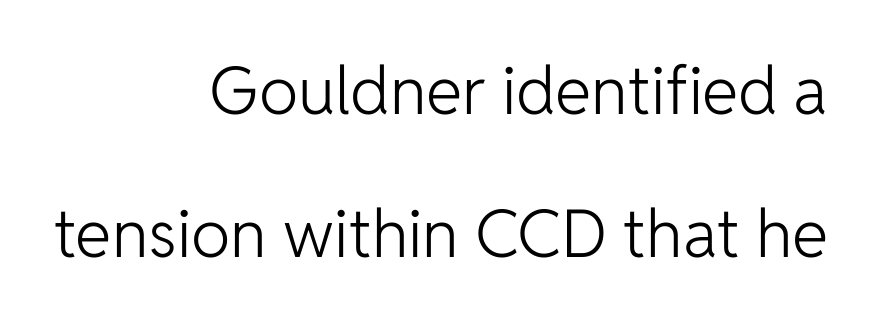
{"serif": "no", "italic": "no", "bold": "no", "weight": "light", "width": "normal", "stroke_contrast": "low", "x_height": "medium", "monospaced": "no", "underline": "no", "align": "right", "line_spacing": "loose", "line_spacing_ratio": 2.17, "letter_spacing": "normal", "letter_spacing_em": 0.0, "glyph_px": 66}
